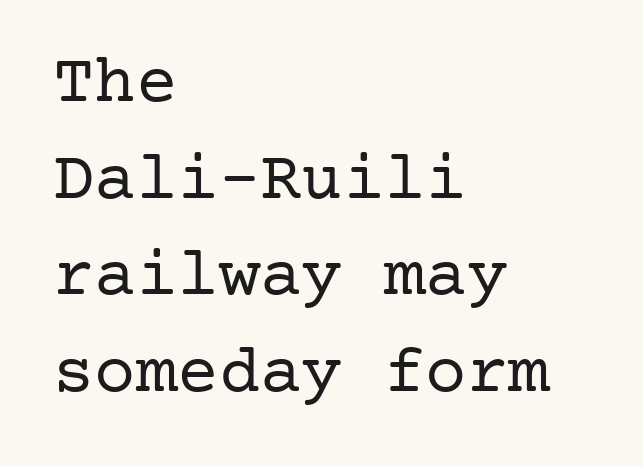
{"serif": "yes", "italic": "no", "bold": "no", "weight": "regular", "width": "normal", "stroke_contrast": "low", "x_height": "medium", "underline": "no", "align": "left", "line_spacing": "normal", "line_spacing_ratio": 1.4, "letter_spacing": "normal", "letter_spacing_em": 0.0, "glyph_px": 69}
